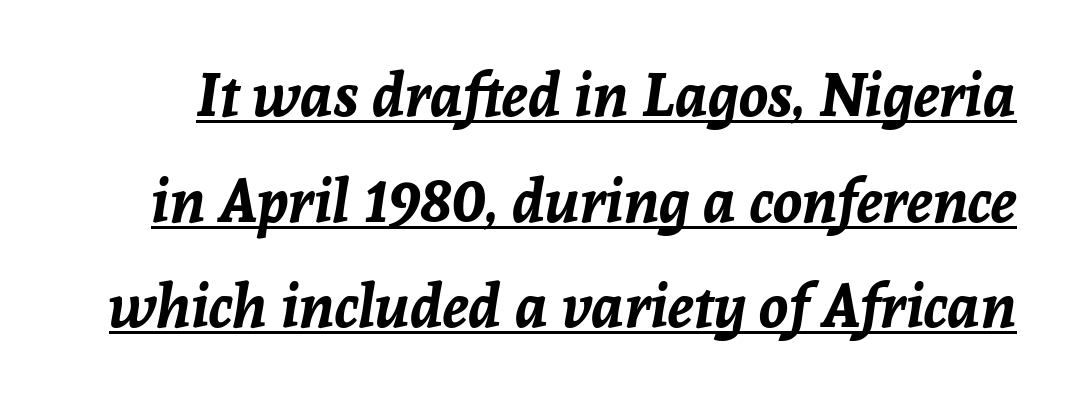
Q: Is the text bold? A: Yes.
Q: Is the text italic (slanted)? A: Yes, it leans right by about 8 degrees.
Q: Is the text underlined? A: Yes.
Q: Is the spacing between letters normal or unusually wide? A: Normal.
Q: Width (condensed, normal, or wide)? A: Normal.
Q: Stroke contrast? A: Low.
Q: x-height? A: Medium.
Q: Monospaced? A: No.
